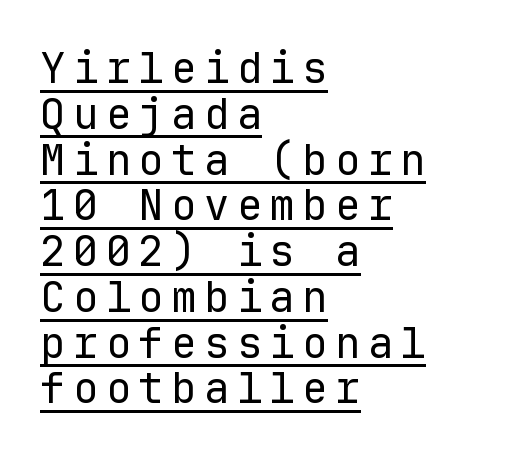
Q: Is the text bold? A: No.
Q: Is the text italic (slanted)? A: No, it is upright.
Q: Is the typeface a serif or a sans-serif typeface? A: Sans-serif.
Q: Is the text underlined? A: Yes.
Q: How is the paragraph aligned? A: Left-aligned.
Q: Is the spacing between lines tight, normal or loose? A: Tight.
Q: Width (condensed, normal, or wide)? A: Normal.
Q: Stroke contrast? A: Low.
Q: x-height? A: Medium.
Q: Monospaced? A: Yes.
